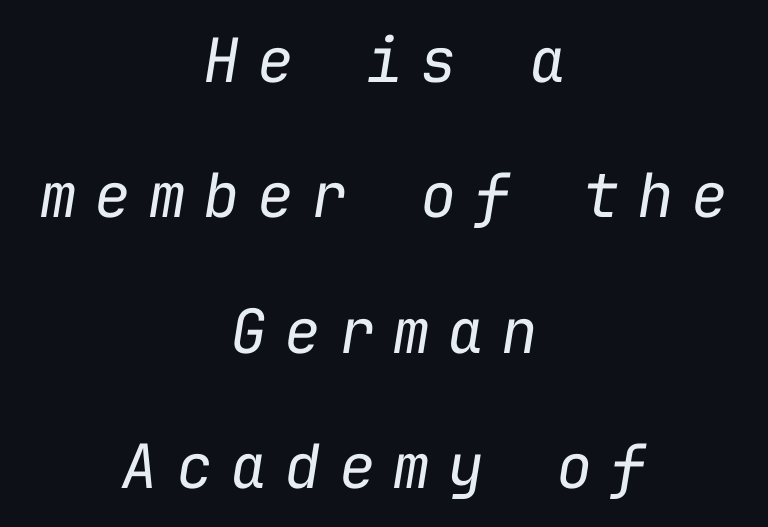
{"italic": "yes", "lean": "right", "slant_degrees": 9, "bold": "no", "weight": "regular", "width": "normal", "stroke_contrast": "low", "x_height": "medium", "monospaced": "yes", "underline": "no", "align": "center", "line_spacing": "loose", "line_spacing_ratio": 2.22, "letter_spacing": "wide", "letter_spacing_em": 0.29, "glyph_px": 61}
